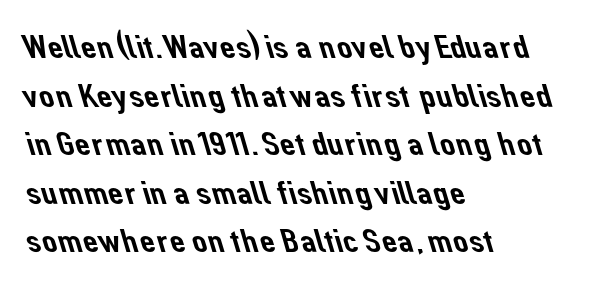
{"serif": "no", "width": "normal", "stroke_contrast": "low", "x_height": "medium", "monospaced": "no", "underline": "no", "align": "left", "line_spacing": "normal", "line_spacing_ratio": 1.43, "letter_spacing": "normal", "letter_spacing_em": 0.0, "glyph_px": 34}
